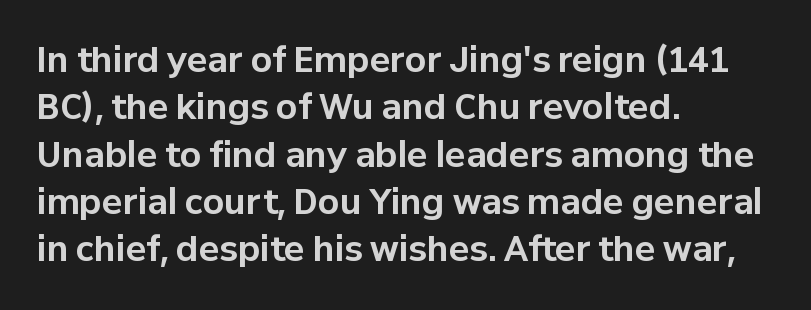
The lines are quadded left. Lines of text with bare space underneath. This rendering leaves character spacing at its baseline value. Ordinary non-slanted type is in use. I'd call this a sans setting — the letters go barefoot.
